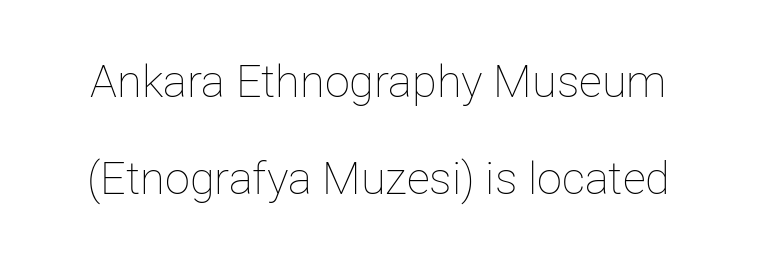
Nothing unusual about the tracking: characters are spaced as the font intends. The passage shown is typed in a proportional face where columns would drift. The space between consecutive lines is lavish. Stems here are at most as thick as an everyday book face.
